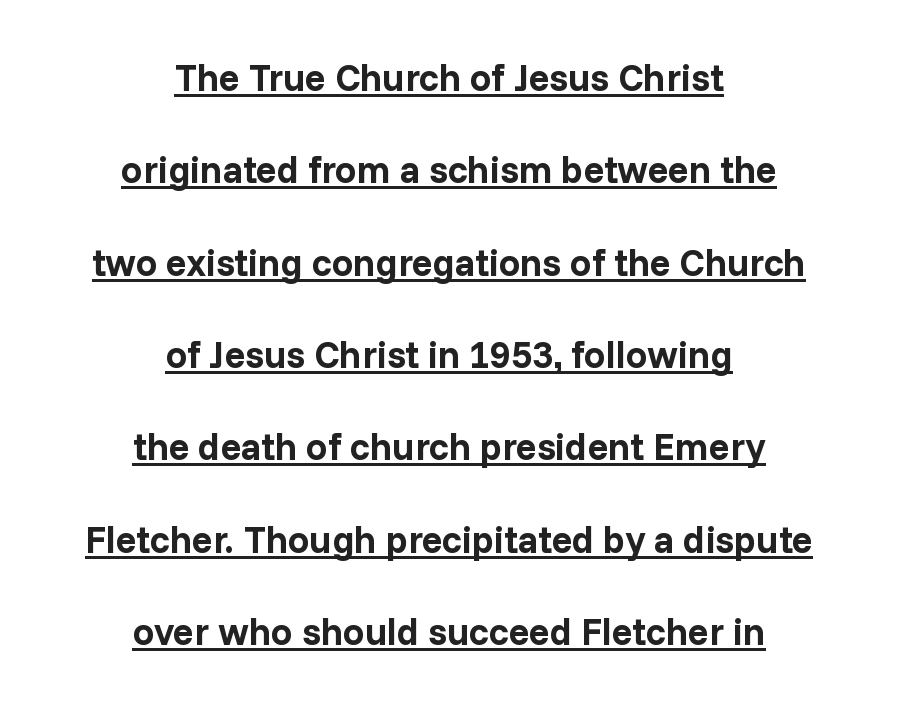
Q: Is the text bold? A: Yes.
Q: Is the text italic (slanted)? A: No, it is upright.
Q: Is the typeface a serif or a sans-serif typeface? A: Sans-serif.
Q: Is the text underlined? A: Yes.
Q: How is the paragraph aligned? A: Centered.
Q: Is the spacing between letters normal or unusually wide? A: Normal.
Q: Is the spacing between lines tight, normal or loose? A: Loose.
Q: Width (condensed, normal, or wide)? A: Normal.
Q: Stroke contrast? A: Low.
Q: x-height? A: Medium.
Q: Monospaced? A: No.
